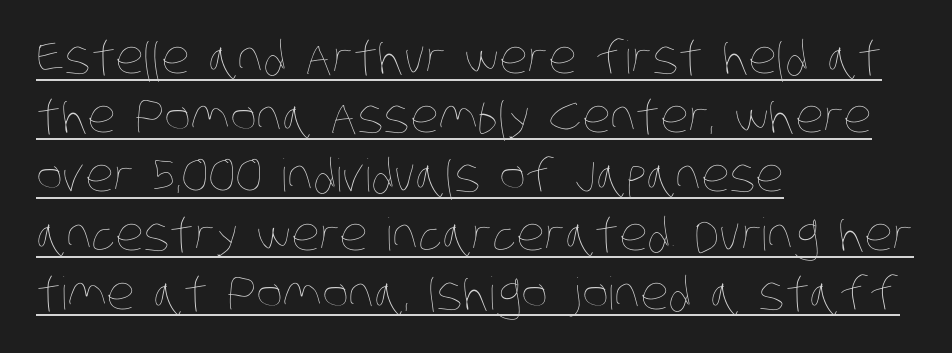
The image shows 45 px thin, condensed type; set left-aligned, normal line spacing (1.31x), normal letter spacing, underlined; low stroke contrast and a large x-height.
